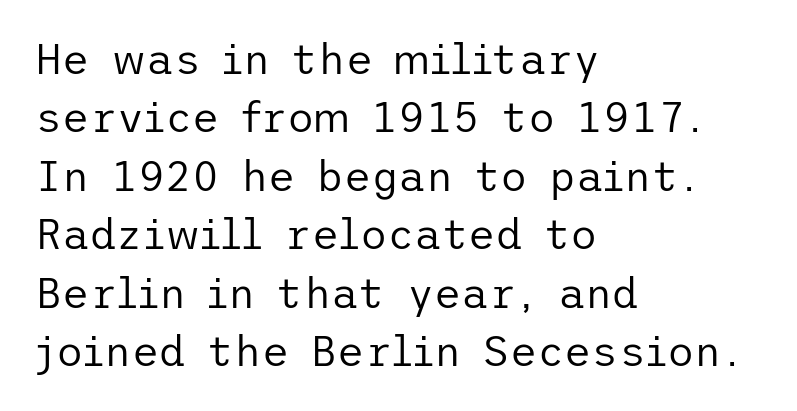
The image shows 42 px regular-weight sans-serif type, upright; set left-aligned, normal line spacing (1.39x), normal letter spacing, not underlined; low stroke contrast and a medium x-height.
